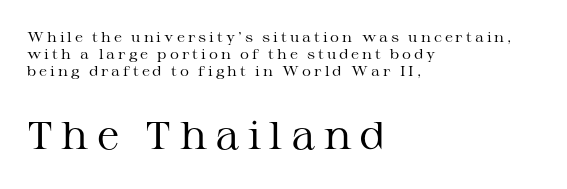
{"serif": "yes", "italic": "no", "bold": "no", "weight": "regular", "width": "wide", "stroke_contrast": "medium", "x_height": "medium", "monospaced": "no", "underline": "no", "align": "left", "line_spacing_ratio": 1.2, "letter_spacing": "wide", "letter_spacing_em": 0.21, "larger_block": "second", "size_ratio": 2.79, "glyph_px": 39}
